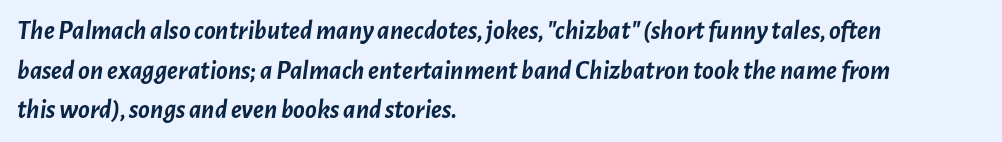
{"italic": "yes", "lean": "right", "slant_degrees": 7, "bold": "yes", "underline": "no", "align": "left", "line_spacing": "normal", "line_spacing_ratio": 1.47, "letter_spacing": "normal", "letter_spacing_em": 0.0, "glyph_px": 27}
